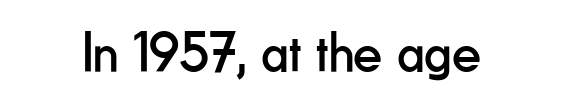
This rendering leaves character spacing at its baseline value. Does the type have serifs? No, each stem ends abruptly. The face used here is proportionally spaced, like ordinary book or web type. The strokes are not fattened; the text isn't bold.
